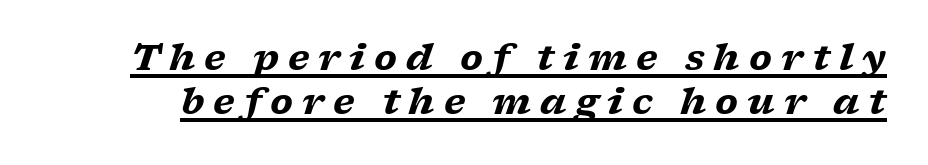
The image shows 36 px heavy, wide serif type, italic (leaning right); set line spacing 1.21x, unusually wide letter spacing (+0.25 em), underlined; low stroke contrast and a medium x-height.
